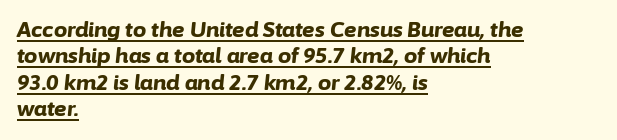
The image shows 21 px bold type, italic (leaning right); set left-aligned, normal line spacing (1.26x), normal letter spacing, underlined.
